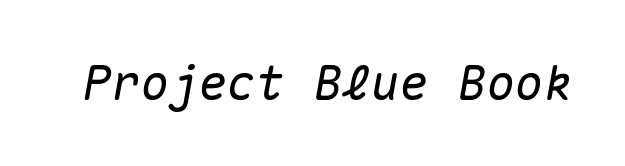
{"italic": "yes", "lean": "right", "slant_degrees": 10, "width": "normal", "stroke_contrast": "medium", "x_height": "medium", "monospaced": "yes", "underline": "no", "letter_spacing": "normal", "letter_spacing_em": 0.0, "glyph_px": 48}
